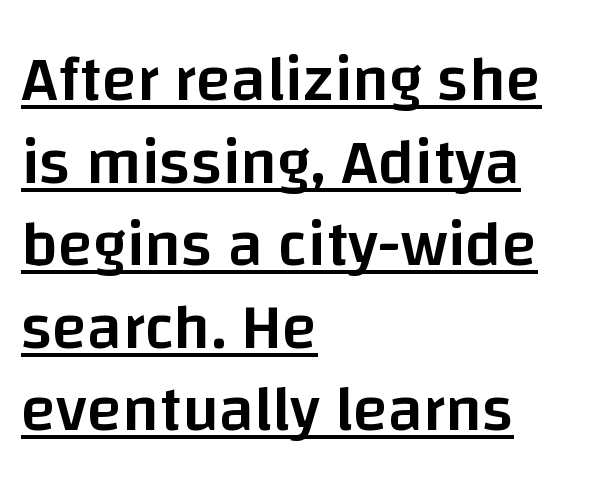
{"serif": "no", "italic": "no", "bold": "semi", "weight": "semibold", "width": "normal", "stroke_contrast": "low", "x_height": "large", "monospaced": "no", "underline": "yes", "align": "left", "line_spacing": "normal", "line_spacing_ratio": 1.29, "letter_spacing": "normal", "letter_spacing_em": 0.0, "glyph_px": 64}
